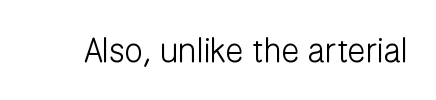
Q: Is the text bold? A: No.
Q: Is the text italic (slanted)? A: No, it is upright.
Q: Is the typeface a serif or a sans-serif typeface? A: Sans-serif.
Q: Is the text underlined? A: No.
Q: Is the spacing between letters normal or unusually wide? A: Normal.
Q: Width (condensed, normal, or wide)? A: Normal.
Q: Stroke contrast? A: Low.
Q: x-height? A: Medium.
Q: Monospaced? A: No.
